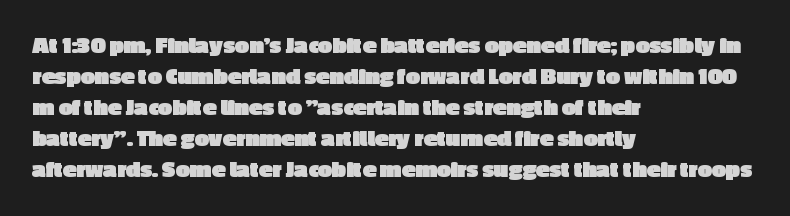
You'd pick this weight for a headline — it's a proper bold. Upright lettering throughout. Nothing unusual about the tracking: characters are spaced as the font intends. Check the space under the baseline: it is left empty.
